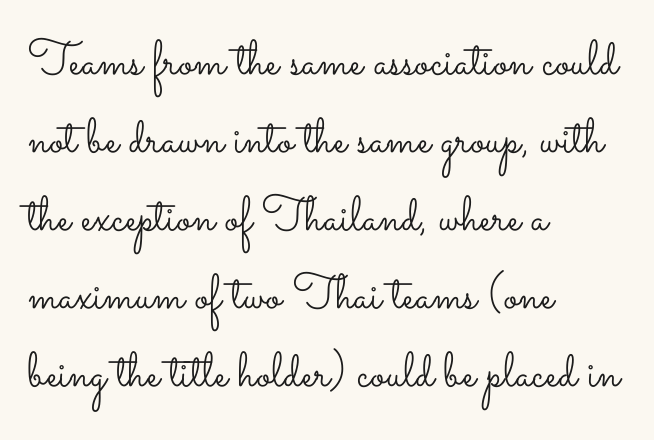
Q: Is the text bold? A: No.
Q: Is the text italic (slanted)? A: Yes.
Q: Is the text underlined? A: No.
Q: How is the paragraph aligned? A: Left-aligned.
Q: Is the spacing between letters normal or unusually wide? A: Normal.
Q: Is the spacing between lines tight, normal or loose? A: Normal.
Q: Width (condensed, normal, or wide)? A: Wide.
Q: Stroke contrast? A: Low.
Q: x-height? A: Small.
Q: Monospaced? A: No.
